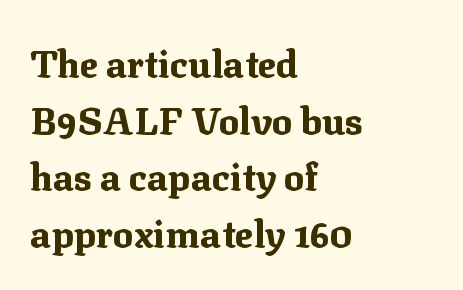
The image shows 38 px bold serif type, upright; set left-aligned, normal line spacing (1.49x), normal letter spacing, not underlined; medium stroke contrast and a medium x-height.
